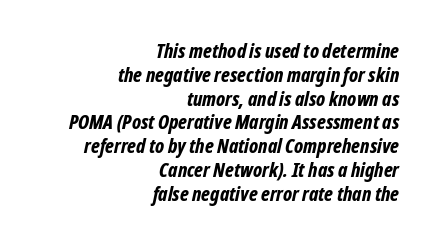
{"italic": "yes", "lean": "right", "slant_degrees": 12, "bold": "yes", "underline": "no", "align": "right", "line_spacing_ratio": 1.19, "letter_spacing": "normal", "letter_spacing_em": 0.0, "glyph_px": 20}
